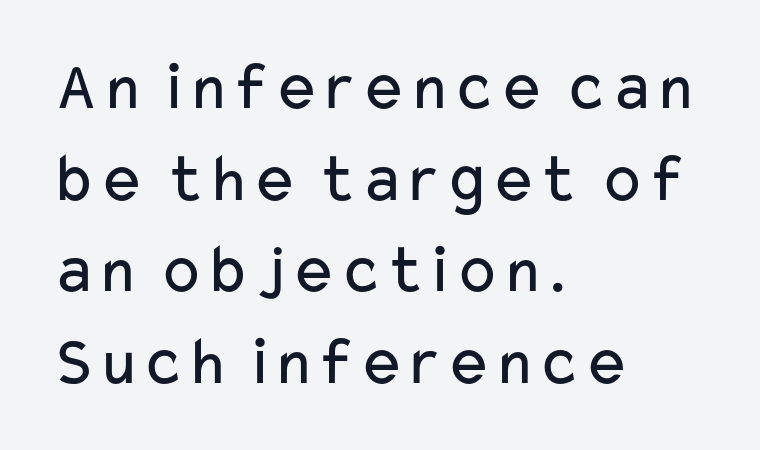
{"serif": "no", "italic": "no", "bold": "no", "weight": "regular", "width": "wide", "stroke_contrast": "low", "x_height": "medium", "monospaced": "no", "underline": "no", "align": "left", "line_spacing": "normal", "line_spacing_ratio": 1.31, "letter_spacing": "normal", "letter_spacing_em": 0.0, "glyph_px": 70}
